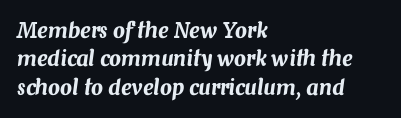
Q: Is the text italic (slanted)? A: Yes, it leans right by about 7 degrees.
Q: Is the text underlined? A: No.
Q: How is the paragraph aligned? A: Left-aligned.
Q: Is the spacing between letters normal or unusually wide? A: Normal.
Q: Is the spacing between lines tight, normal or loose? A: Normal.
